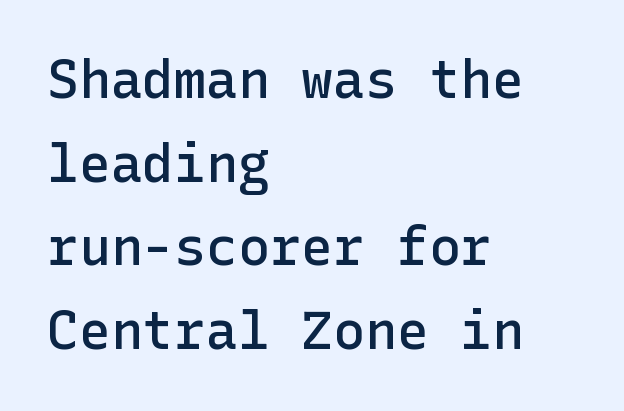
{"serif": "no", "italic": "no", "bold": "semi", "weight": "semibold", "width": "normal", "stroke_contrast": "low", "x_height": "medium", "underline": "no", "align": "left", "line_spacing": "normal", "line_spacing_ratio": 1.58, "letter_spacing": "normal", "letter_spacing_em": 0.0, "glyph_px": 53}
